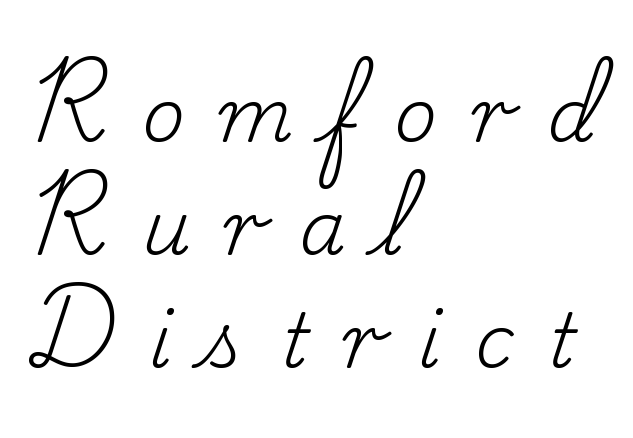
The image shows 75 px regular-weight serif type; set left-aligned, normal line spacing (1.51x), unusually wide letter spacing (+0.45 em), not underlined; low stroke contrast and a small x-height.
